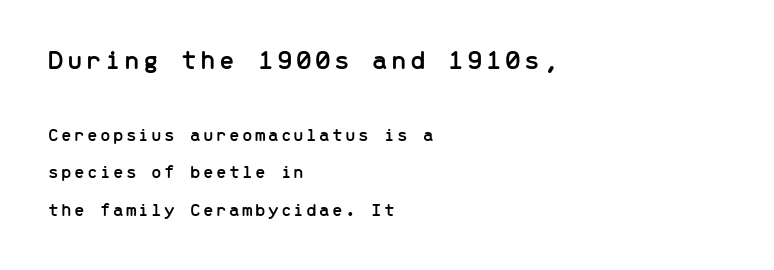
{"serif": "no", "italic": "no", "width": "normal", "stroke_contrast": "low", "x_height": "medium", "monospaced": "yes", "underline": "no", "align": "left", "line_spacing": "loose", "line_spacing_ratio": 1.98, "larger_block": "first", "size_ratio": 1.47, "glyph_px": 28}
